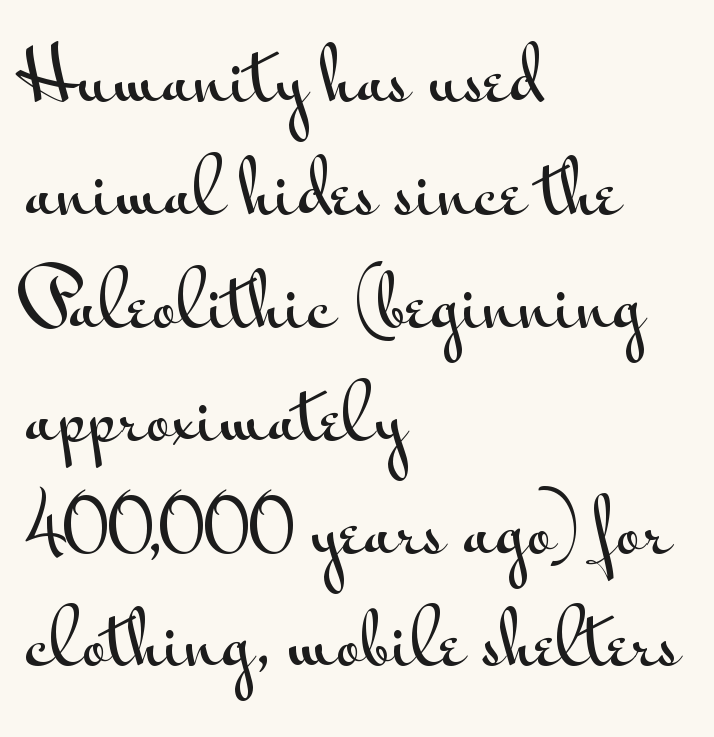
{"serif": "no", "width": "wide", "stroke_contrast": "medium", "x_height": "small", "monospaced": "no", "underline": "no", "align": "left", "line_spacing": "normal", "line_spacing_ratio": 1.59, "letter_spacing": "normal", "letter_spacing_em": 0.0, "glyph_px": 71}
